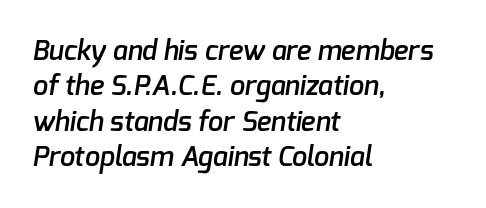
Regular leading. The baseline area is clear. Emphasis by weight is partial: semibold. The line texture is even and compact thanks to regular tracking. Leftover space on each line is placed entirely after the last word.
